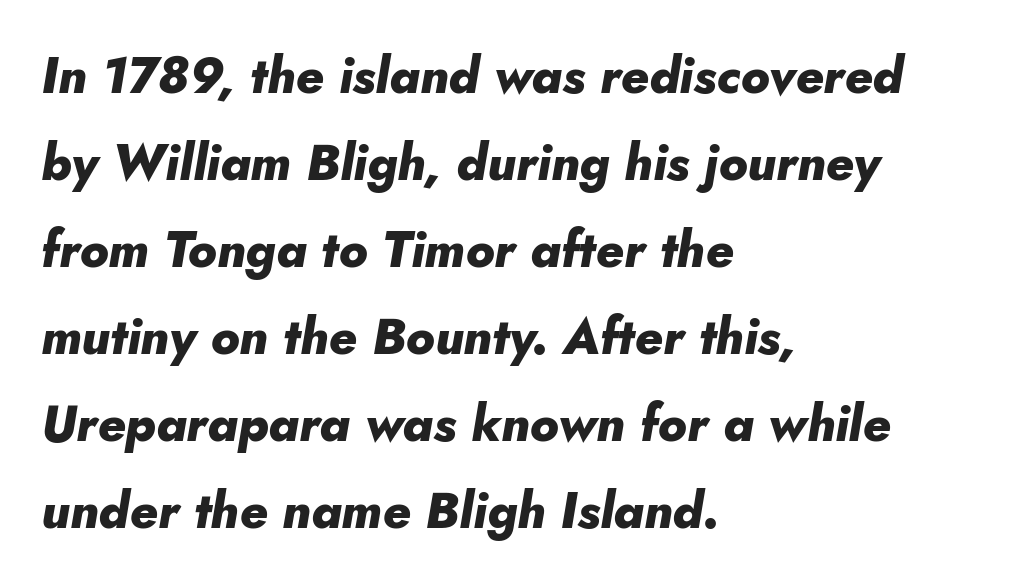
{"italic": "yes", "lean": "right", "slant_degrees": 10, "bold": "yes", "weight": "heavy", "width": "normal", "stroke_contrast": "low", "x_height": "small", "monospaced": "no", "underline": "no", "align": "left", "line_spacing_ratio": 1.74, "letter_spacing": "normal", "letter_spacing_em": 0.0, "glyph_px": 50}
